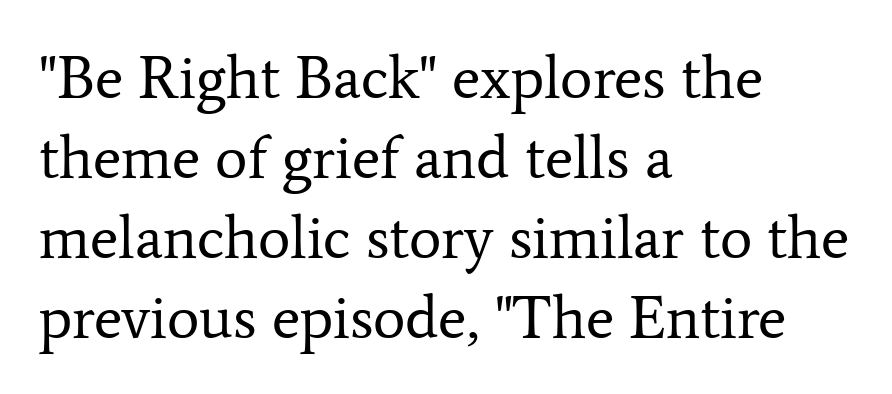
{"serif": "yes", "italic": "no", "bold": "no", "weight": "regular", "width": "normal", "stroke_contrast": "low", "x_height": "medium", "monospaced": "no", "underline": "no", "align": "left", "line_spacing": "normal", "line_spacing_ratio": 1.31, "letter_spacing": "normal", "letter_spacing_em": 0.0, "glyph_px": 61}
